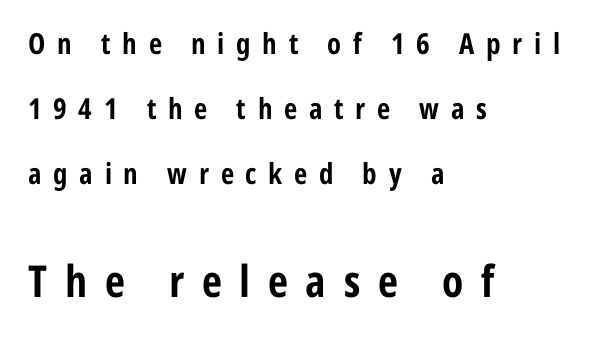
{"serif": "no", "italic": "no", "bold": "yes", "weight": "bold", "width": "condensed", "stroke_contrast": "low", "x_height": "medium", "monospaced": "no", "underline": "no", "align": "left", "line_spacing": "loose", "line_spacing_ratio": 2.24, "letter_spacing": "wide", "letter_spacing_em": 0.4, "larger_block": "second", "size_ratio": 1.52, "glyph_px": 44}
